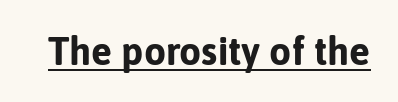
Q: Is the text bold? A: Yes.
Q: Is the text italic (slanted)? A: No, it is upright.
Q: Is the typeface a serif or a sans-serif typeface? A: Sans-serif.
Q: Is the text underlined? A: Yes.
Q: Is the spacing between letters normal or unusually wide? A: Normal.
Q: Width (condensed, normal, or wide)? A: Normal.
Q: Stroke contrast? A: Low.
Q: x-height? A: Medium.
Q: Monospaced? A: No.
